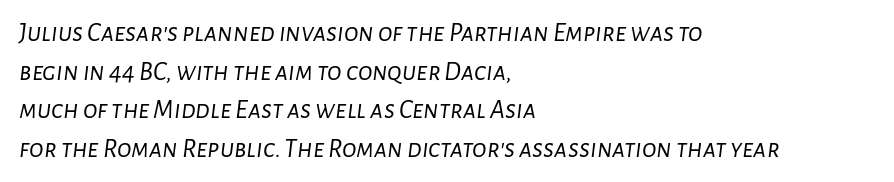
Q: Is the text bold? A: No.
Q: Is the text italic (slanted)? A: Yes, it leans right by about 7 degrees.
Q: Is the text underlined? A: No.
Q: How is the paragraph aligned? A: Left-aligned.
Q: Is the spacing between letters normal or unusually wide? A: Normal.
Q: Is the spacing between lines tight, normal or loose? A: Normal.
